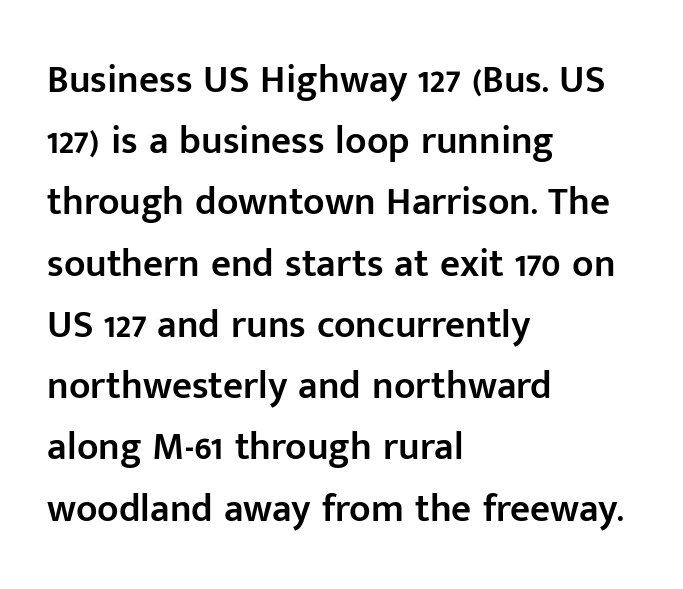
Are there feet on the stems? There aren't — it's a sans. Its strokes are somewhat broadened, the hallmark of semibold type. Regarding leading, the lines here are spaced in the standard way. The tracking reads as untouched default to a designer's eye. The typesetter chose a ragged-right arrangement here.
